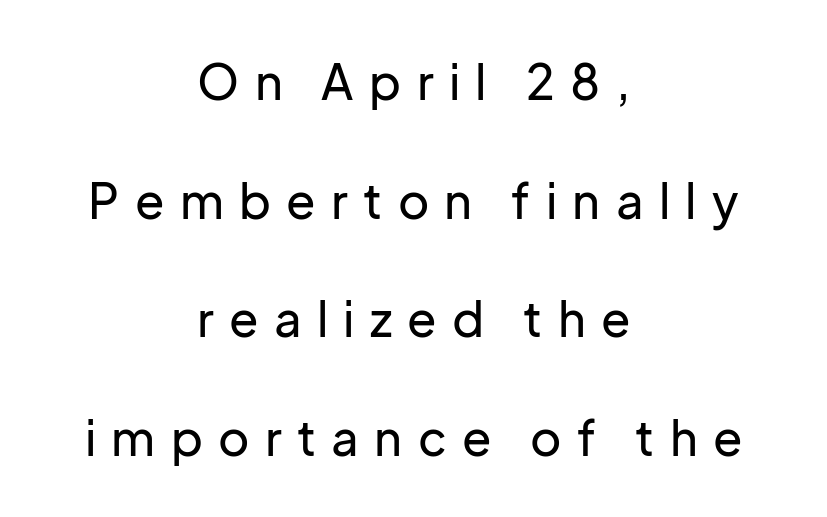
The image shows 48 px sans-serif type, upright; set centered, loose line spacing (2.47x), unusually wide letter spacing (+0.32 em), not underlined; low stroke contrast and a medium x-height.
